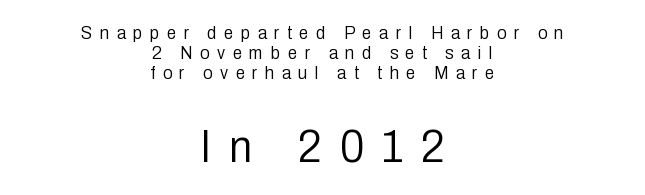
The image shows 47 px light, condensed sans-serif type, upright; set centered, tight line spacing (1.06x), unusually wide letter spacing (+0.39 em), not underlined; the second (bottom) block is 2.47x larger; low stroke contrast and a medium x-height.
